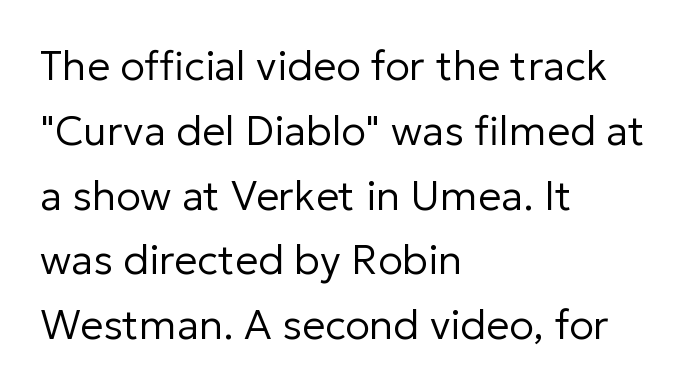
Q: Is the text bold? A: No.
Q: Is the text italic (slanted)? A: No, it is upright.
Q: Is the typeface a serif or a sans-serif typeface? A: Sans-serif.
Q: Is the text underlined? A: No.
Q: How is the paragraph aligned? A: Left-aligned.
Q: Is the spacing between letters normal or unusually wide? A: Normal.
Q: Is the spacing between lines tight, normal or loose? A: Normal.
Q: Width (condensed, normal, or wide)? A: Normal.
Q: Stroke contrast? A: Low.
Q: x-height? A: Medium.
Q: Monospaced? A: No.
